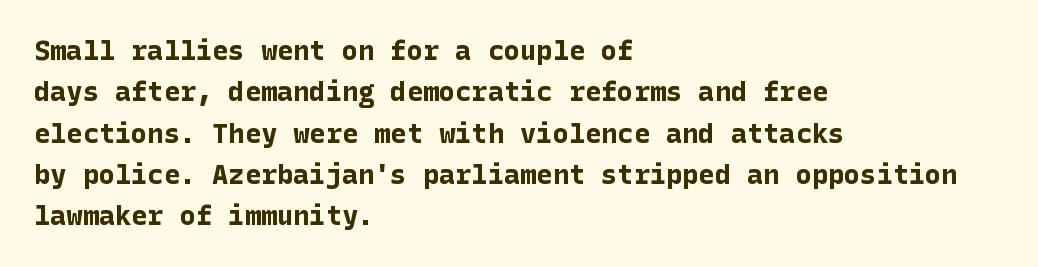
{"italic": "no", "bold": "yes", "underline": "no", "align": "left", "line_spacing": "normal", "line_spacing_ratio": 1.53, "letter_spacing": "normal", "letter_spacing_em": 0.0, "glyph_px": 27}
